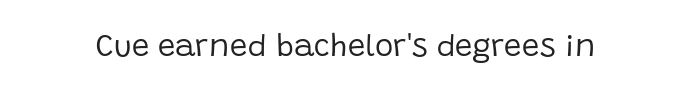
{"serif": "no", "italic": "no", "bold": "no", "weight": "regular", "width": "normal", "stroke_contrast": "low", "x_height": "large", "monospaced": "no", "underline": "no", "letter_spacing": "normal", "letter_spacing_em": 0.0, "glyph_px": 31}
